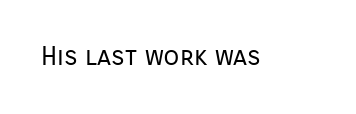
Q: Is the text bold? A: No.
Q: Is the text italic (slanted)? A: No, it is upright.
Q: Is the text underlined? A: No.
Q: Is the spacing between letters normal or unusually wide? A: Normal.
